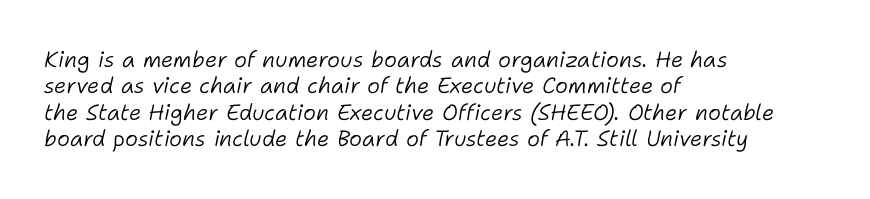
Q: Is the text bold? A: No.
Q: Is the text italic (slanted)? A: Yes, it leans right by about 11 degrees.
Q: Is the text underlined? A: No.
Q: How is the paragraph aligned? A: Left-aligned.
Q: Is the spacing between letters normal or unusually wide? A: Normal.
